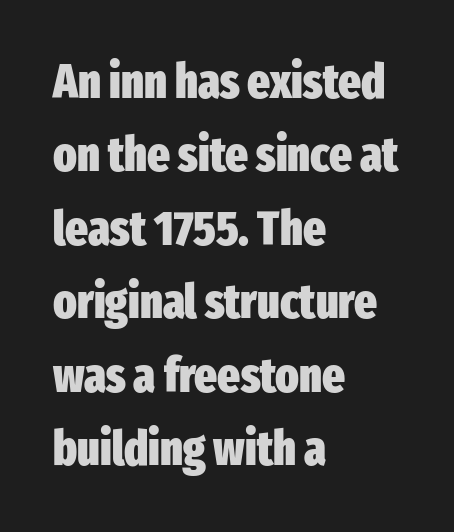
No feet cap the strokes, marking this as sans-serif type. In terms of letterspacing, this is plain default setting. Set as a true bold cut, around the 700 mark. The space beneath each line is pristine and unruled. Posture: upright roman.
